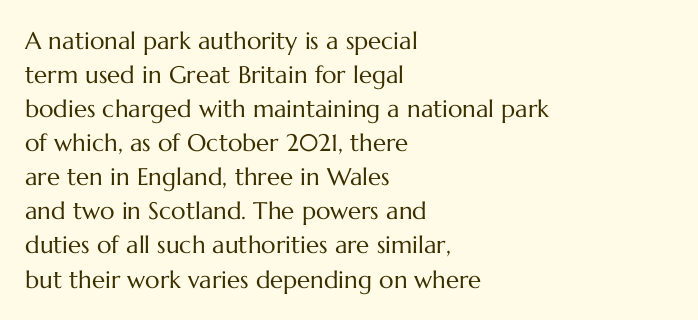
The image shows 24 px text type, upright; set left-aligned, normal line spacing (1.42x), normal letter spacing, not underlined.
